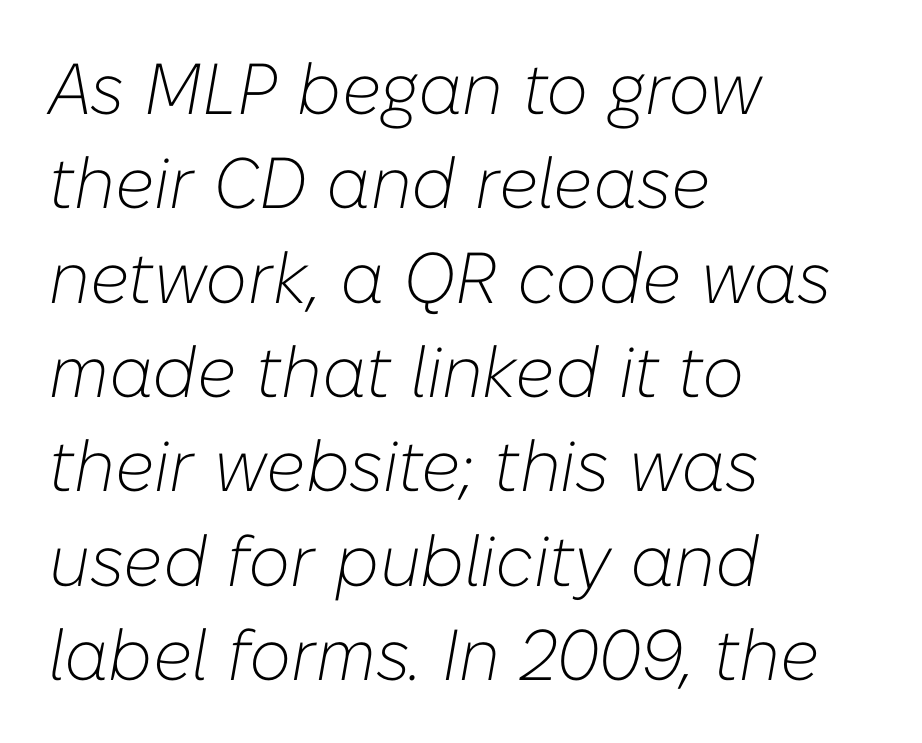
Q: Is the text bold? A: No.
Q: Is the text italic (slanted)? A: Yes, it leans right by about 10 degrees.
Q: Is the text underlined? A: No.
Q: How is the paragraph aligned? A: Left-aligned.
Q: Is the spacing between letters normal or unusually wide? A: Normal.
Q: Is the spacing between lines tight, normal or loose? A: Normal.
Q: Width (condensed, normal, or wide)? A: Normal.
Q: Stroke contrast? A: Low.
Q: x-height? A: Medium.
Q: Monospaced? A: No.
